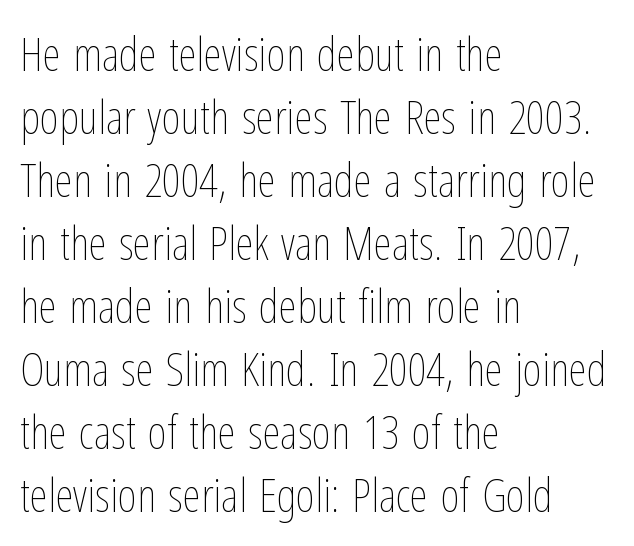
Q: Is the text bold? A: No.
Q: Is the text italic (slanted)? A: No, it is upright.
Q: Is the text underlined? A: No.
Q: How is the paragraph aligned? A: Left-aligned.
Q: Is the spacing between letters normal or unusually wide? A: Normal.
Q: Is the spacing between lines tight, normal or loose? A: Normal.
Q: Width (condensed, normal, or wide)? A: Condensed.
Q: Stroke contrast? A: Low.
Q: x-height? A: Medium.
Q: Monospaced? A: No.
